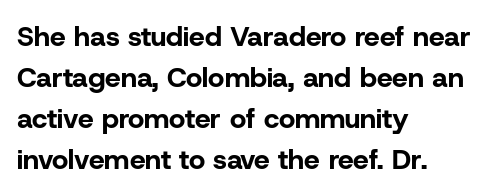
Q: Is the text bold? A: Yes.
Q: Is the text italic (slanted)? A: No, it is upright.
Q: Is the typeface a serif or a sans-serif typeface? A: Sans-serif.
Q: Is the text underlined? A: No.
Q: How is the paragraph aligned? A: Left-aligned.
Q: Is the spacing between letters normal or unusually wide? A: Normal.
Q: Is the spacing between lines tight, normal or loose? A: Normal.
Q: Width (condensed, normal, or wide)? A: Normal.
Q: Stroke contrast? A: Low.
Q: x-height? A: Medium.
Q: Monospaced? A: No.
